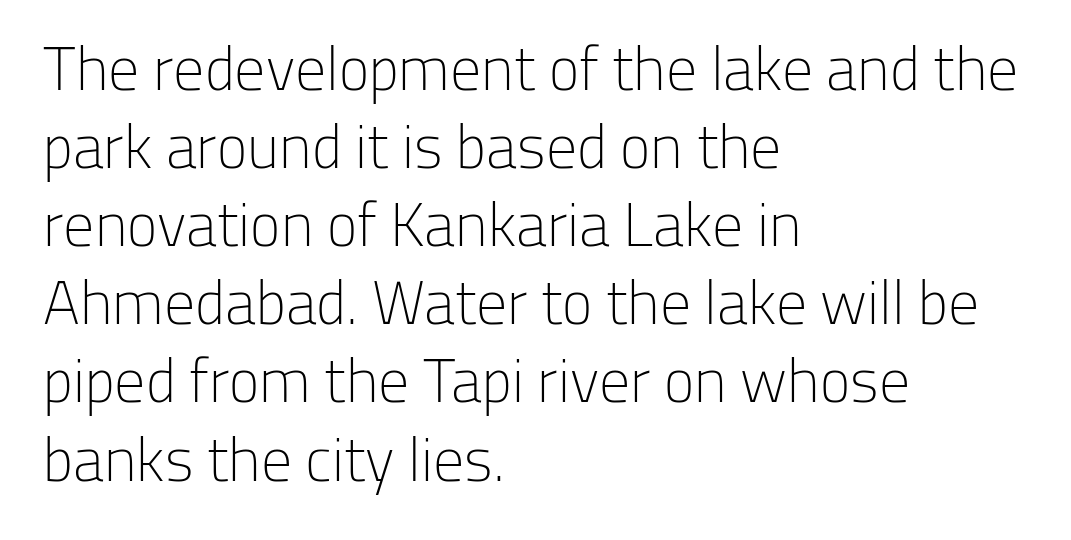
{"serif": "no", "italic": "no", "bold": "no", "weight": "light", "width": "normal", "stroke_contrast": "low", "x_height": "medium", "monospaced": "no", "underline": "no", "align": "left", "line_spacing": "normal", "line_spacing_ratio": 1.26, "letter_spacing": "normal", "letter_spacing_em": 0.0, "glyph_px": 62}
